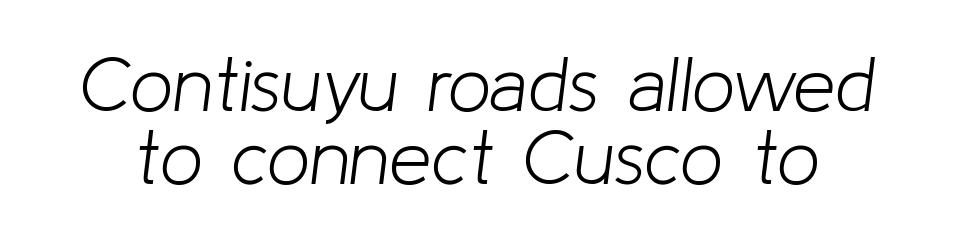
The text carries the slant typical of an italic or oblique font. You could call the tracking neutral — neither tight nor loose. Leading: reduced. Quick note: underline off. Spacing verdict: proportional, widths tailored to each character.
